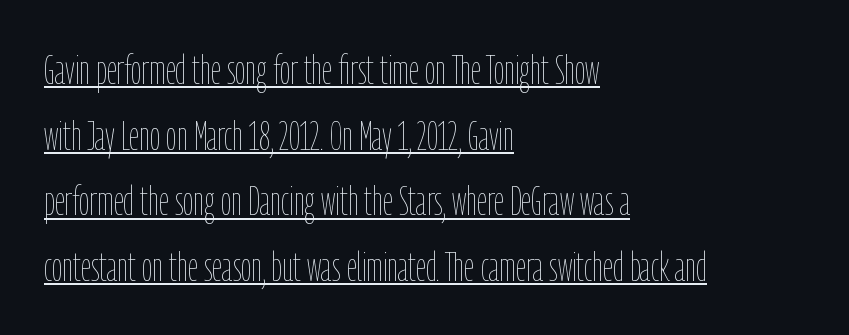
Q: Is the text bold? A: No.
Q: Is the text italic (slanted)? A: No, it is upright.
Q: Is the text underlined? A: Yes.
Q: How is the paragraph aligned? A: Left-aligned.
Q: Is the spacing between letters normal or unusually wide? A: Normal.
Q: Is the spacing between lines tight, normal or loose? A: Normal.
Q: Width (condensed, normal, or wide)? A: Condensed.
Q: Stroke contrast? A: Low.
Q: x-height? A: Medium.
Q: Monospaced? A: No.
